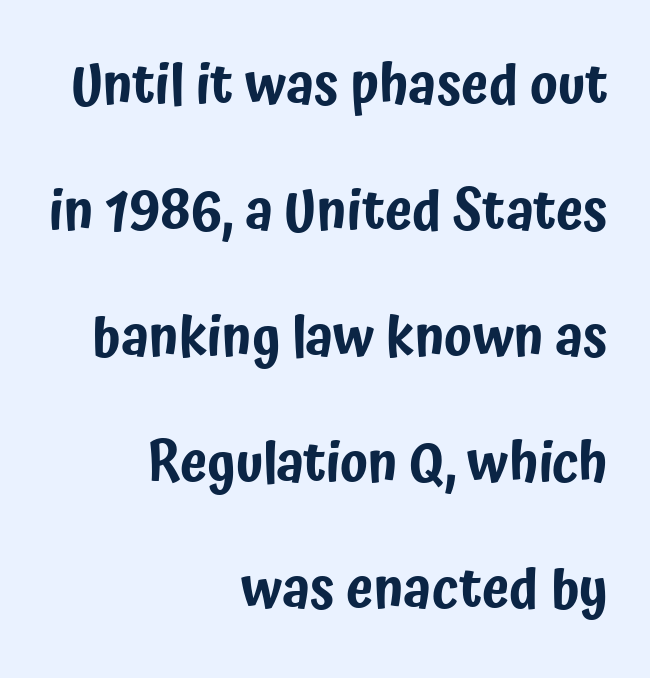
Loosely led — the rows are spread out. Unlike a traditional serif, this face leaves its strokes unadorned. The zone under the glyphs is completely vacant. Think of a printed novel: that variable character pitch is what you see here.
